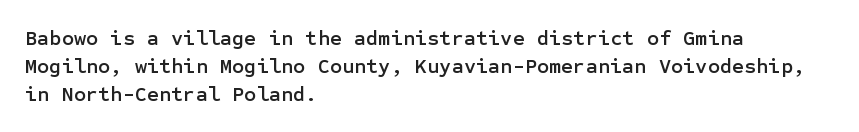
If you measured baseline to baseline, you'd find a middling distance. Descenders are the only things crossing below the line. The lines in this sample share a left origin and differ only in where they stop. Letter spacing: default. Quick note: not italic, upright.
